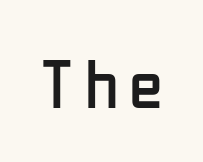
In terms of posture, this sample is upright. To sum up the face: it is a sans, with no serifs. The rendering uses natural spacing where letterforms have individual widths. Plain, unruled lines of type. Heft: none added — not bold.
